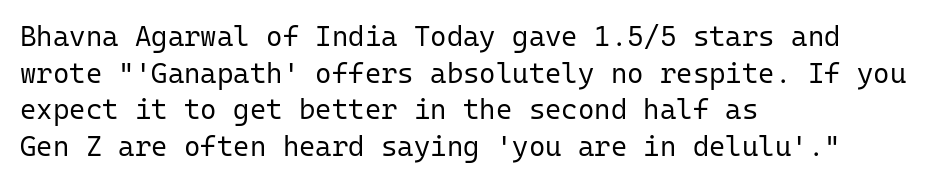
The image shows 28 px regular-weight sans-serif type, upright, monospaced; set left-aligned, normal line spacing (1.31x), normal letter spacing, not underlined; low stroke contrast and a medium x-height.
